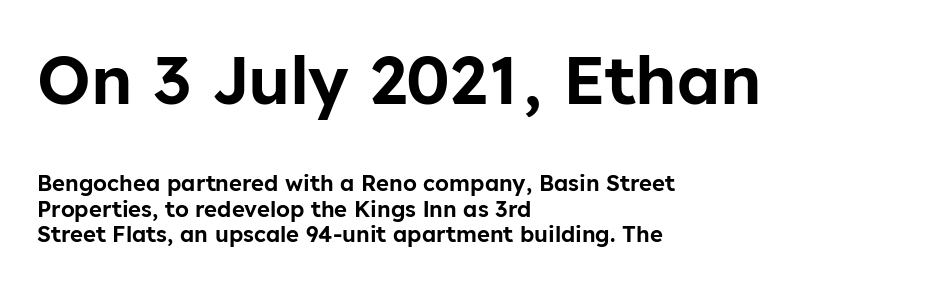
Beneath every word, the page is bare. Stroke terminals: plain, sans-serif. Notice how the passage keeps a crisp vertical edge on the left only. If you squint, the top block still reads clearly — it's the larger of the two. Tall strokes in this sample are plumb rather than angled.
